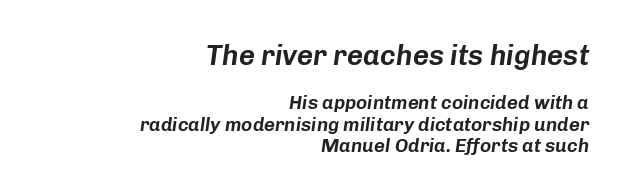
Q: Is the text italic (slanted)? A: Yes, it leans right by about 8 degrees.
Q: Is the text underlined? A: No.
Q: How is the paragraph aligned? A: Right-aligned.
Q: Is the spacing between letters normal or unusually wide? A: Normal.
Q: Is the spacing between lines tight, normal or loose? A: Tight.
Q: Which block of text is set in a larger size, the first (top) or the second (bottom)? A: The first (top) one.
Q: Width (condensed, normal, or wide)? A: Normal.
Q: Stroke contrast? A: Low.
Q: x-height? A: Medium.
Q: Monospaced? A: No.
